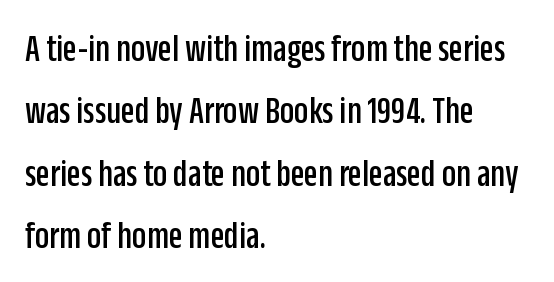
Q: Is the text italic (slanted)? A: No, it is upright.
Q: Is the typeface a serif or a sans-serif typeface? A: Sans-serif.
Q: Is the text underlined? A: No.
Q: How is the paragraph aligned? A: Left-aligned.
Q: Is the spacing between letters normal or unusually wide? A: Normal.
Q: Is the spacing between lines tight, normal or loose? A: Normal.
Q: Width (condensed, normal, or wide)? A: Condensed.
Q: Stroke contrast? A: Low.
Q: x-height? A: Large.
Q: Monospaced? A: No.
